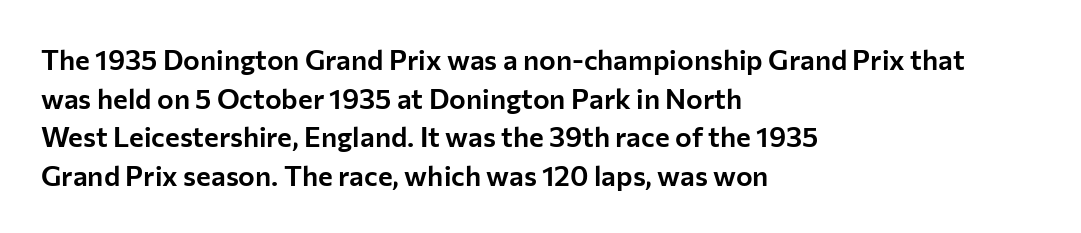
{"serif": "no", "italic": "no", "width": "normal", "stroke_contrast": "low", "x_height": "medium", "monospaced": "no", "underline": "no", "align": "left", "line_spacing": "normal", "line_spacing_ratio": 1.38, "letter_spacing": "normal", "letter_spacing_em": 0.0, "glyph_px": 28}
